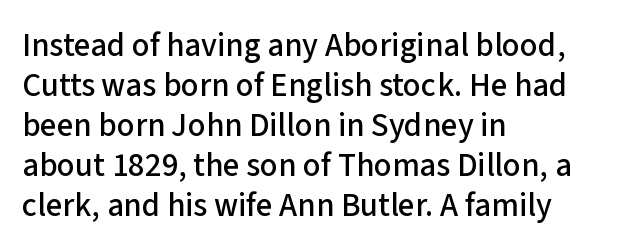
The image shows 33 px sans-serif type, upright; set left-aligned, line spacing 1.21x, normal letter spacing, not underlined; low stroke contrast and a medium x-height.
